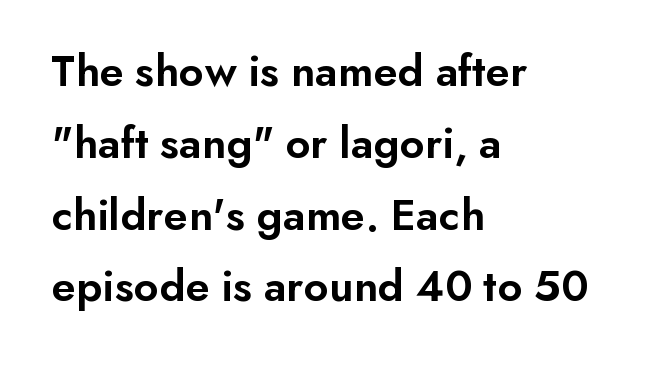
Q: Is the text bold? A: Semi-bold.
Q: Is the text italic (slanted)? A: No, it is upright.
Q: Is the typeface a serif or a sans-serif typeface? A: Sans-serif.
Q: Is the text underlined? A: No.
Q: How is the paragraph aligned? A: Left-aligned.
Q: Is the spacing between letters normal or unusually wide? A: Normal.
Q: Is the spacing between lines tight, normal or loose? A: Normal.
Q: Width (condensed, normal, or wide)? A: Normal.
Q: Stroke contrast? A: Low.
Q: x-height? A: Small.
Q: Monospaced? A: No.
